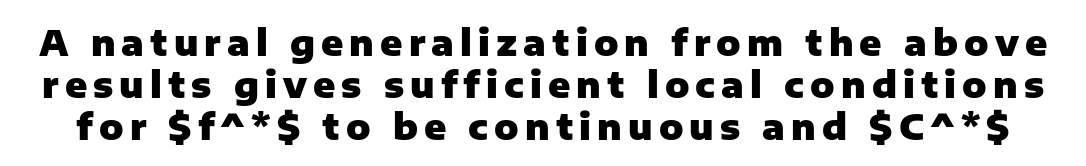
Bold? Absolutely — the strokes are thick and heavy. The string is rendered with underlining switched off. Rendered with straight, roman letterforms. Unlike a traditional serif, this face leaves its strokes unadorned. The letters advance in unequal steps, a hallmark of proportional type.
